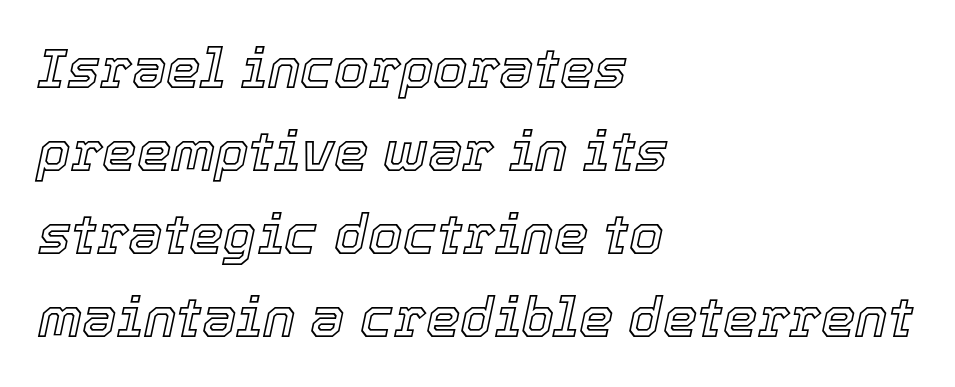
{"italic": "yes", "lean": "right", "slant_degrees": 12, "width": "normal", "x_height": "medium", "monospaced": "no", "underline": "no", "align": "left", "line_spacing": "normal", "line_spacing_ratio": 1.51, "letter_spacing": "normal", "letter_spacing_em": 0.0, "glyph_px": 55}
